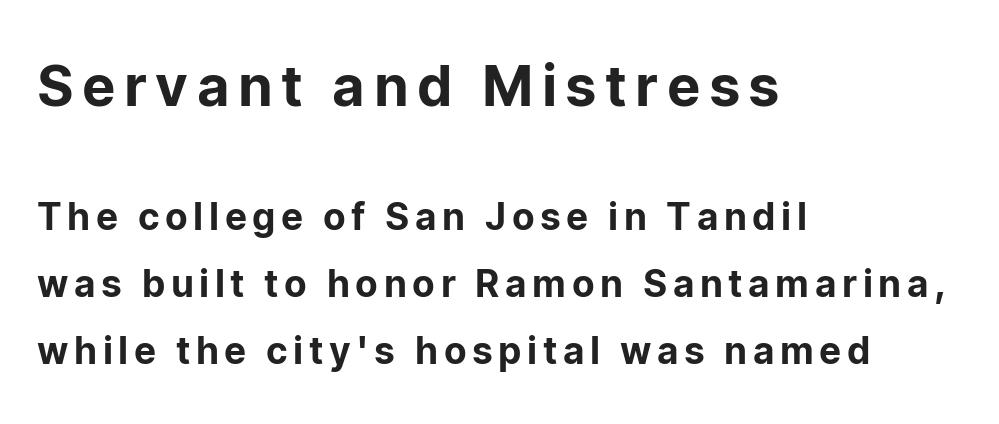
The image shows 56 px sans-serif type, upright; set left-aligned, line spacing 1.82x, not underlined; the first (top) block is 1.51x larger; low stroke contrast and a medium x-height.
